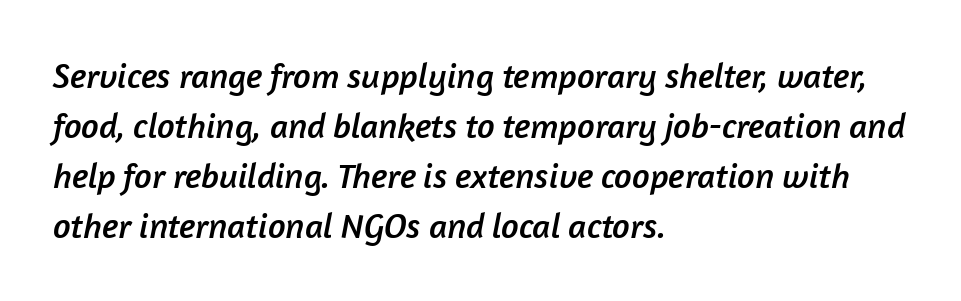
{"serif": "no", "width": "normal", "stroke_contrast": "low", "x_height": "medium", "monospaced": "no", "underline": "no", "align": "left", "line_spacing": "normal", "line_spacing_ratio": 1.43, "letter_spacing": "normal", "letter_spacing_em": 0.0, "glyph_px": 35}
